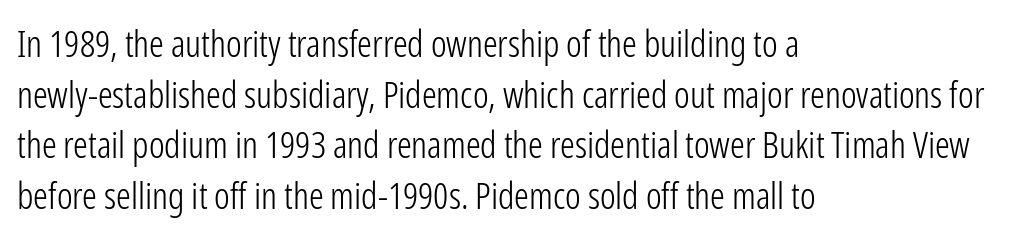
The type sits square on the baseline with zero lean. Spacing verdict: proportional, widths tailored to each character. All the whitespace from short lines collects on the right. The designer went with a sans here, leaving each stem footless.
